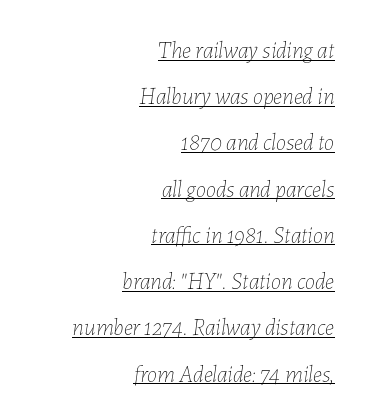
The image shows 23 px text type, italic (leaning right); set right-aligned, loose line spacing (2.01x), normal letter spacing, underlined.
